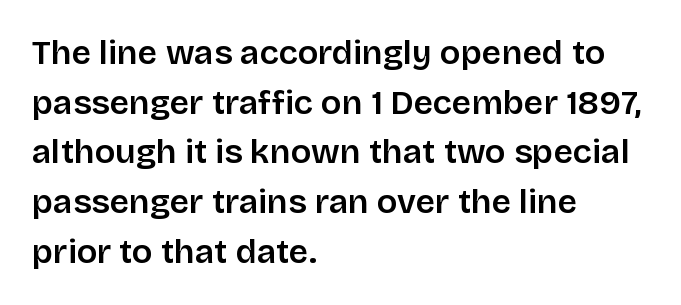
{"serif": "no", "italic": "no", "width": "normal", "stroke_contrast": "low", "x_height": "large", "monospaced": "no", "underline": "no", "align": "left", "line_spacing": "normal", "line_spacing_ratio": 1.46, "letter_spacing": "normal", "letter_spacing_em": 0.0, "glyph_px": 34}
